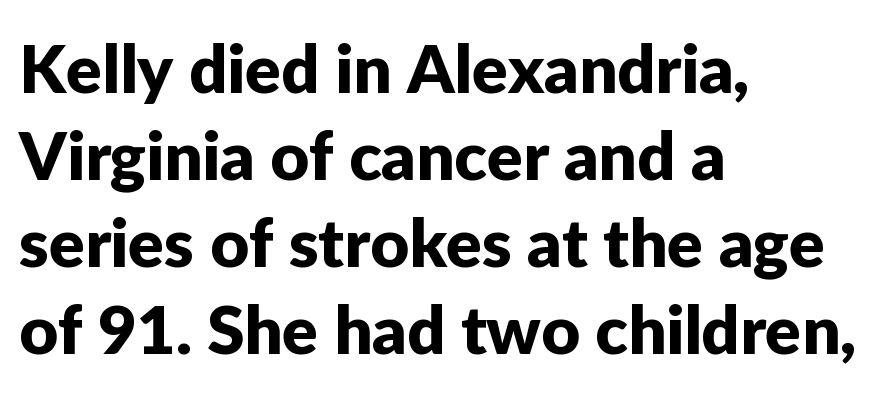
Look at the tracking — it's just the regular setting, nothing added. The space beneath each line is pristine and unruled. Notice how the passage keeps a crisp vertical edge on the left only. This block has exactly the height ordinary leading produces. The passage shown is typeset with a sans-serif family. This is roman type, the default non-slanted kind.
